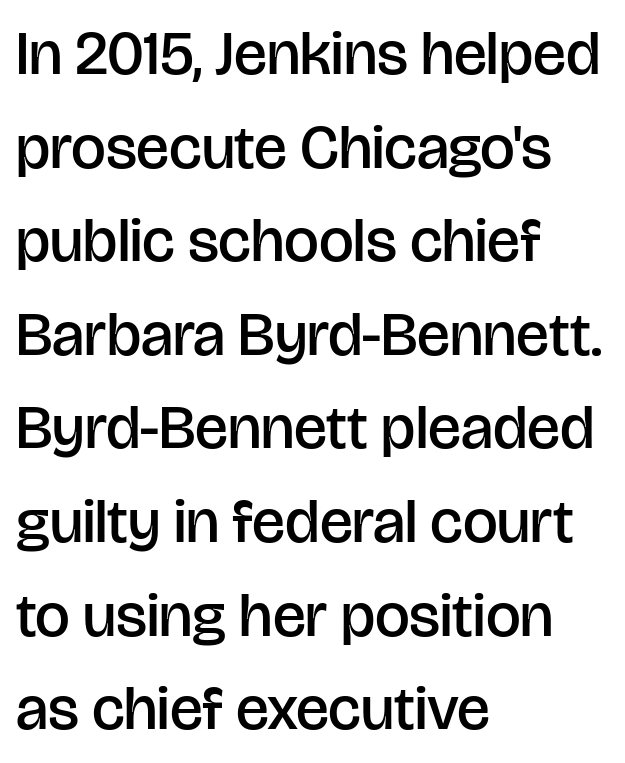
The image shows 62 px semibold sans-serif type, upright; set left-aligned, normal line spacing (1.51x), normal letter spacing, not underlined; low stroke contrast and a large x-height.
